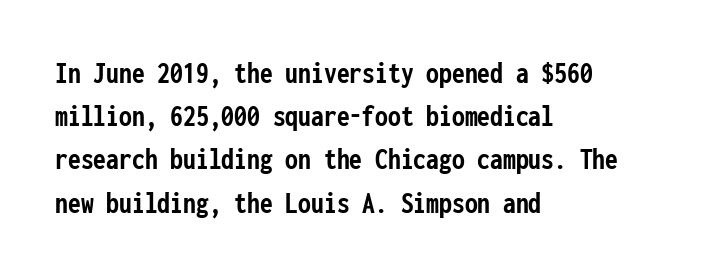
{"serif": "no", "italic": "no", "bold": "yes", "weight": "semibold", "width": "condensed", "stroke_contrast": "low", "x_height": "medium", "monospaced": "yes", "underline": "no", "align": "left", "line_spacing": "normal", "line_spacing_ratio": 1.35, "letter_spacing": "normal", "letter_spacing_em": 0.0, "glyph_px": 32}
